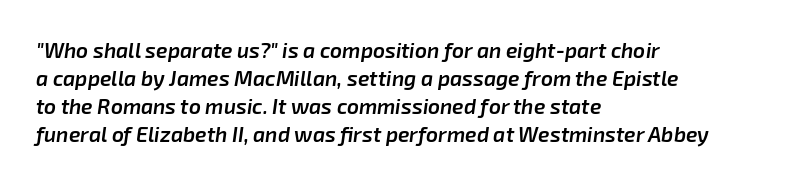
{"italic": "yes", "lean": "right", "slant_degrees": 8, "bold": "semi", "underline": "no", "align": "left", "line_spacing": "normal", "line_spacing_ratio": 1.34, "letter_spacing": "normal", "letter_spacing_em": 0.0, "glyph_px": 21}
